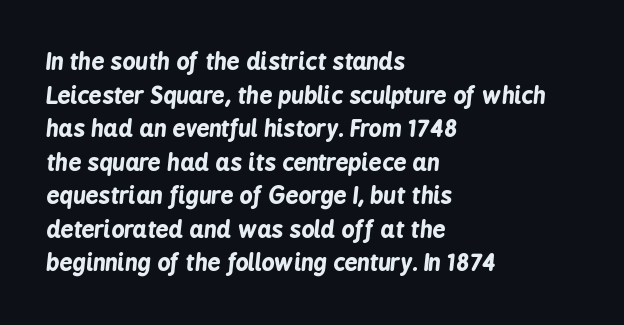
The image shows 23 px bold type, italic (leaning right); set left-aligned, normal line spacing (1.46x), normal letter spacing, not underlined.
